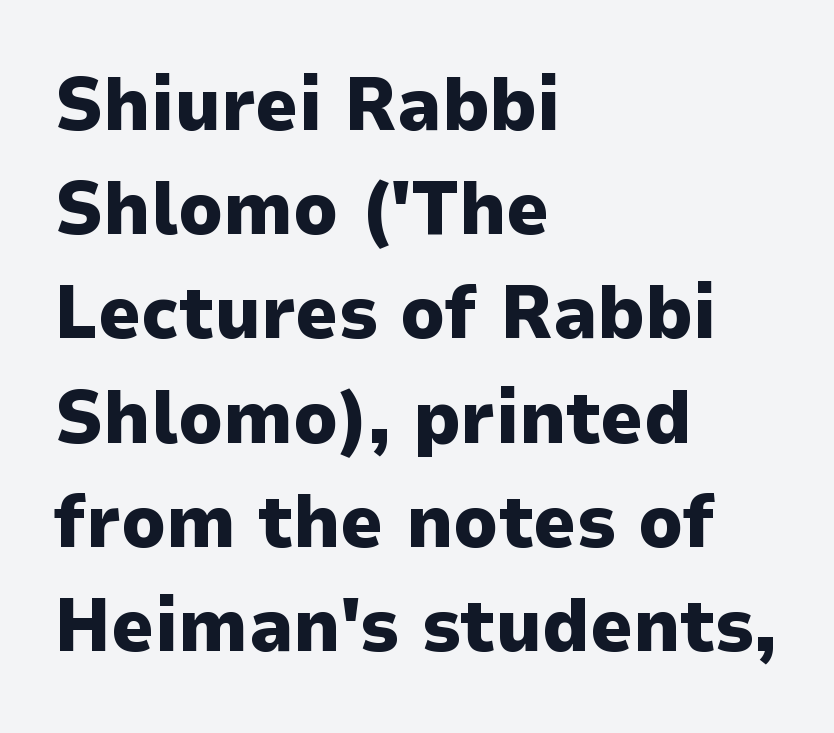
The image shows 75 px heavy sans-serif type, upright; set left-aligned, normal line spacing (1.39x), normal letter spacing, not underlined; low stroke contrast and a medium x-height.
